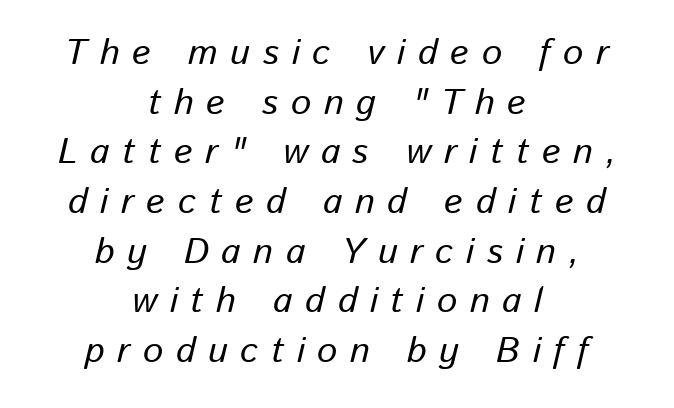
Q: Is the text italic (slanted)? A: Yes, it leans right by about 13 degrees.
Q: Is the text underlined? A: No.
Q: How is the paragraph aligned? A: Centered.
Q: Is the spacing between letters normal or unusually wide? A: Unusually wide.
Q: Is the spacing between lines tight, normal or loose? A: Normal.
Q: Width (condensed, normal, or wide)? A: Normal.
Q: Stroke contrast? A: Low.
Q: x-height? A: Medium.
Q: Monospaced? A: No.
